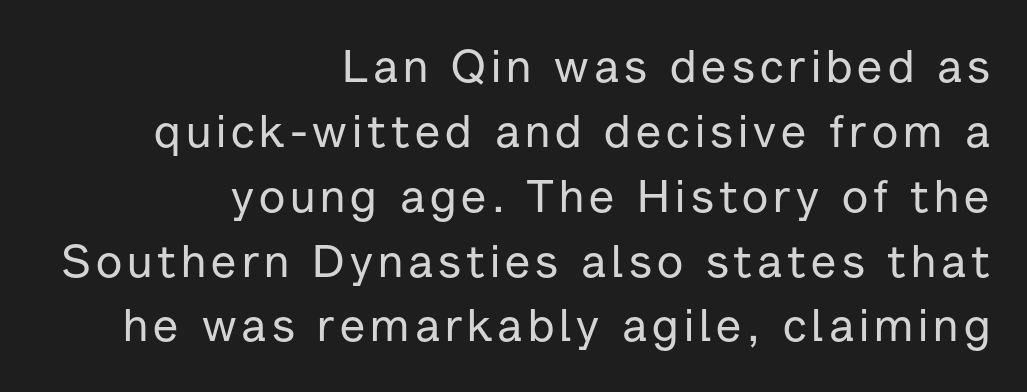
Students, observe: this is what conventionally led text looks like. Each letter's strokes conclude bluntly, with no projecting serifs. Plain, unruled lines of type. Ordinary non-slanted type is in use.
